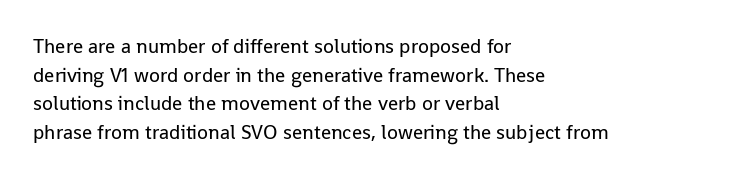
The image shows 20 px text type, upright; set left-aligned, normal line spacing (1.43x), normal letter spacing, not underlined.
